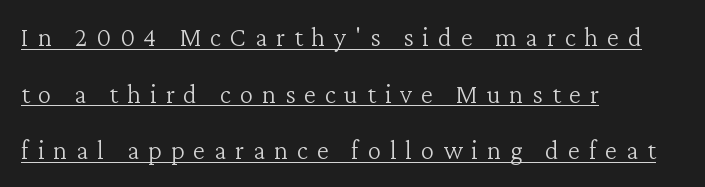
The typography opts for an upright posture over an oblique one. What's the leading like? Stretched, with rows far apart. In CSS terms this would be text-align: left. Short note: letters widely spaced.
